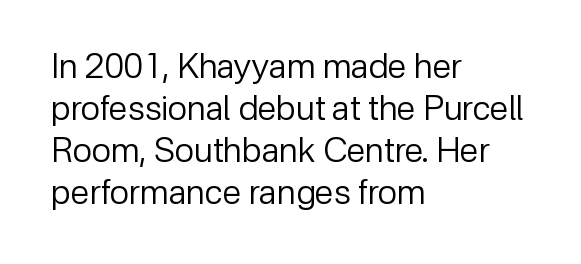
Q: Is the text bold? A: No.
Q: Is the text italic (slanted)? A: No, it is upright.
Q: Is the typeface a serif or a sans-serif typeface? A: Sans-serif.
Q: Is the text underlined? A: No.
Q: How is the paragraph aligned? A: Left-aligned.
Q: Is the spacing between letters normal or unusually wide? A: Normal.
Q: Width (condensed, normal, or wide)? A: Normal.
Q: Stroke contrast? A: Low.
Q: x-height? A: Medium.
Q: Monospaced? A: No.
